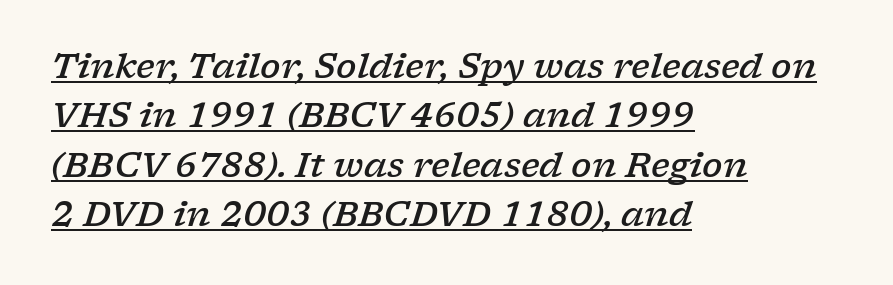
Old-style or modern, the face here clearly has serifs. Does a line run under the words? Yes, clearly. This block has exactly the height ordinary leading produces. The letters sit at their default tracking, neither squeezed nor spread. In CSS terms this would be text-align: left.
